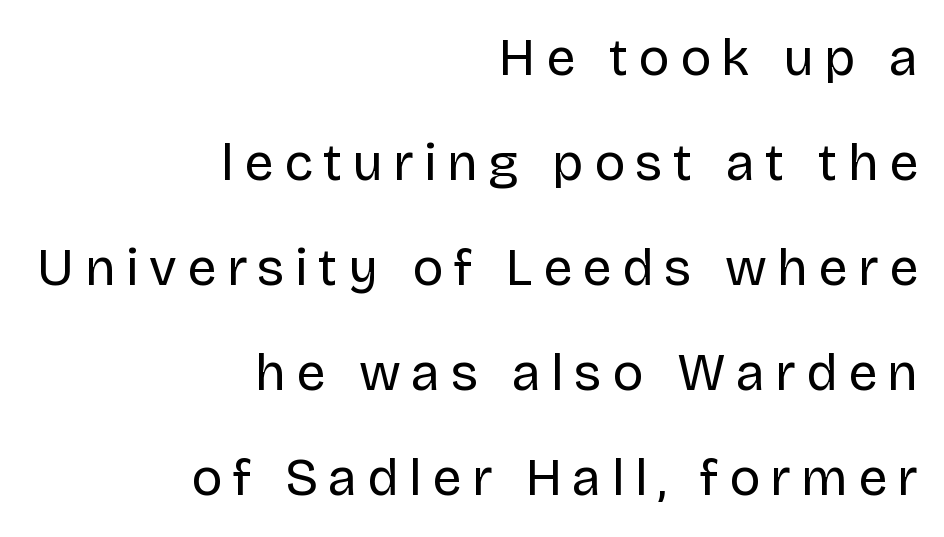
Q: Is the text bold? A: No.
Q: Is the text italic (slanted)? A: No, it is upright.
Q: Is the typeface a serif or a sans-serif typeface? A: Sans-serif.
Q: Is the text underlined? A: No.
Q: How is the paragraph aligned? A: Right-aligned.
Q: Is the spacing between letters normal or unusually wide? A: Unusually wide.
Q: Is the spacing between lines tight, normal or loose? A: Loose.
Q: Width (condensed, normal, or wide)? A: Normal.
Q: Stroke contrast? A: Low.
Q: x-height? A: Large.
Q: Monospaced? A: No.
